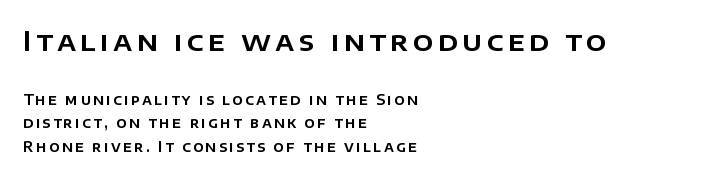
{"italic": "no", "underline": "no", "align": "left", "line_spacing": "normal", "line_spacing_ratio": 1.68, "larger_block": "first", "size_ratio": 1.93, "glyph_px": 27}
